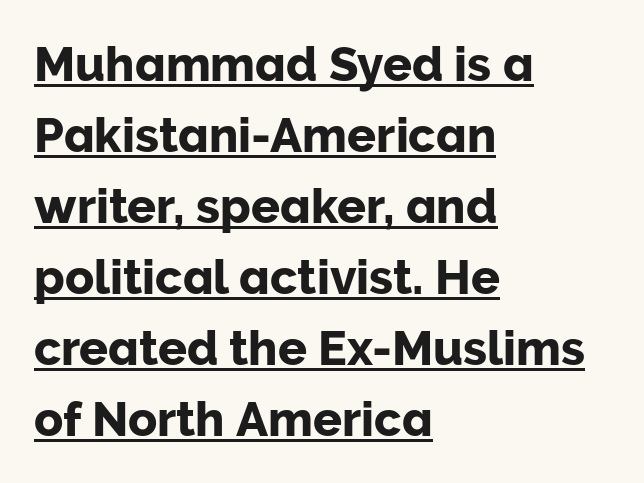
The image shows 48 px sans-serif type, upright; set left-aligned, normal line spacing (1.48x), normal letter spacing, underlined; low stroke contrast and a medium x-height.
